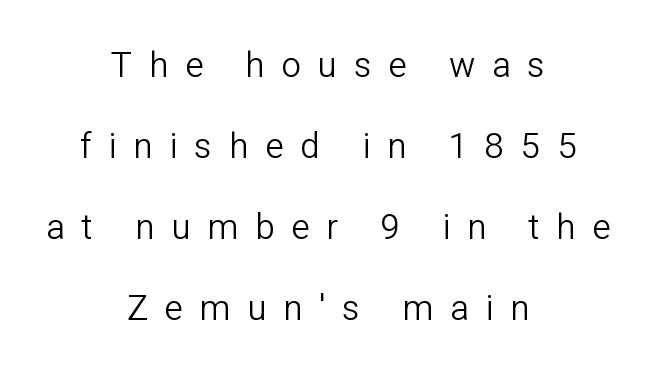
The image shows 35 px light sans-serif type, upright; set centered, loose line spacing (2.31x), unusually wide letter spacing (+0.48 em), not underlined; low stroke contrast and a medium x-height.
